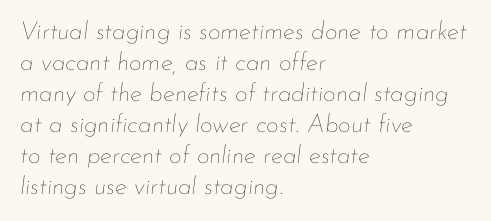
The image shows 25 px text type, italic (leaning right); set left-aligned, line spacing 1.24x, normal letter spacing, not underlined.
